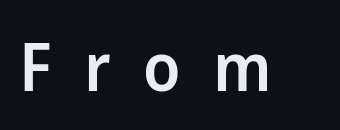
Q: Is the text bold? A: Semi-bold.
Q: Is the text italic (slanted)? A: No, it is upright.
Q: Is the typeface a serif or a sans-serif typeface? A: Sans-serif.
Q: Is the text underlined? A: No.
Q: Is the spacing between letters normal or unusually wide? A: Unusually wide.
Q: Width (condensed, normal, or wide)? A: Normal.
Q: Stroke contrast? A: Low.
Q: x-height? A: Medium.
Q: Monospaced? A: No.
